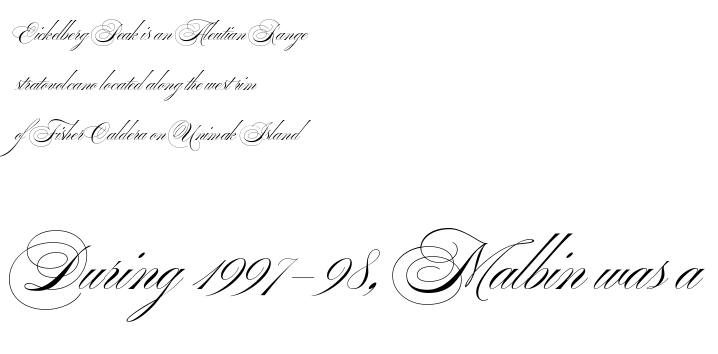
Look at the bottom of the vertical strokes: they stop flat, with no serifs. The horizontal fit of the characters is conventional and even. Honestly, the rows look like they've been pulled way apart. Decoration check: the copy has no underline.
